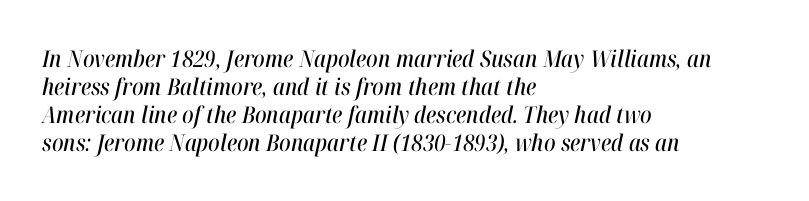
The image shows 23 px text type, italic (leaning right); set left-aligned, line spacing 1.22x, normal letter spacing, not underlined.
